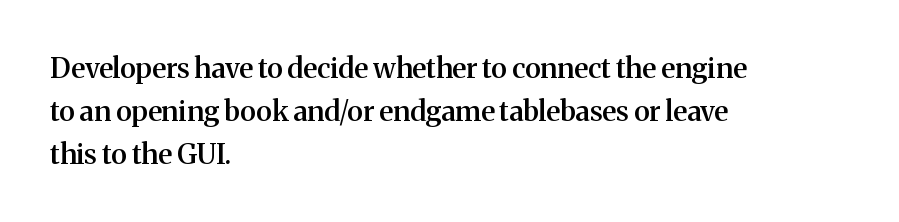
The passage shown has conventional tracking throughout. The typography opts for an upright posture over an oblique one. Rows of type keep a routine distance in the vertical direction. You can tell from the footed stems that serif type was used.
